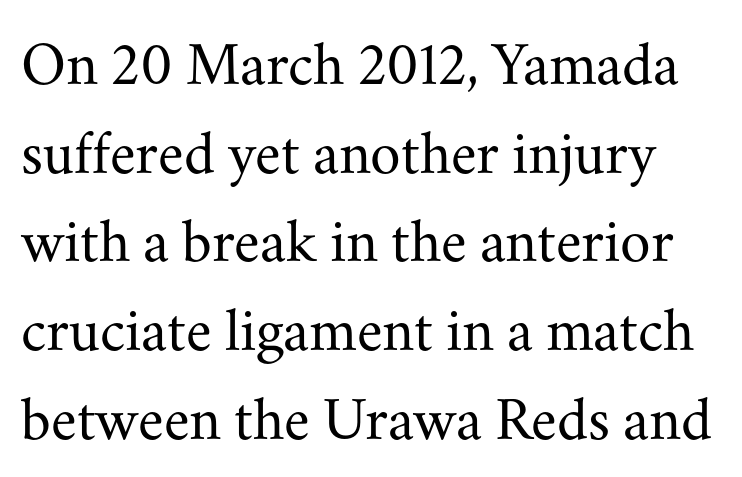
The image shows 62 px regular-weight serif type, upright; set normal line spacing (1.43x), normal letter spacing, not underlined; medium stroke contrast and a small x-height.
